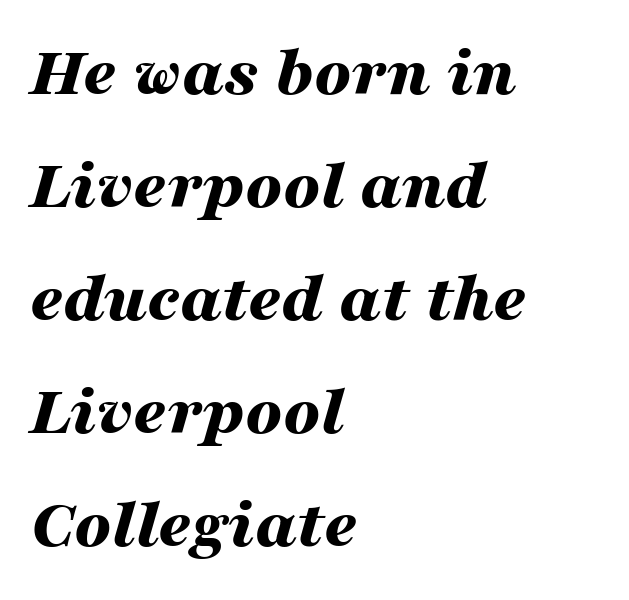
The image shows 72 px bold, wide type, italic (leaning right); set left-aligned, normal line spacing (1.57x), normal letter spacing, not underlined; medium stroke contrast and a medium x-height.
